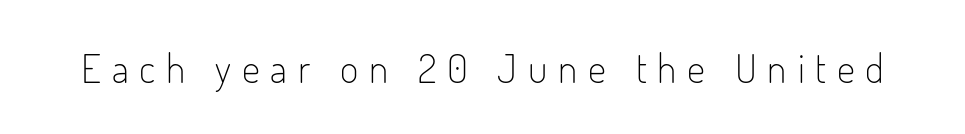
The image shows 40 px light, condensed sans-serif type, upright; set unusually wide letter spacing (+0.27 em), not underlined; low stroke contrast and a small x-height.
